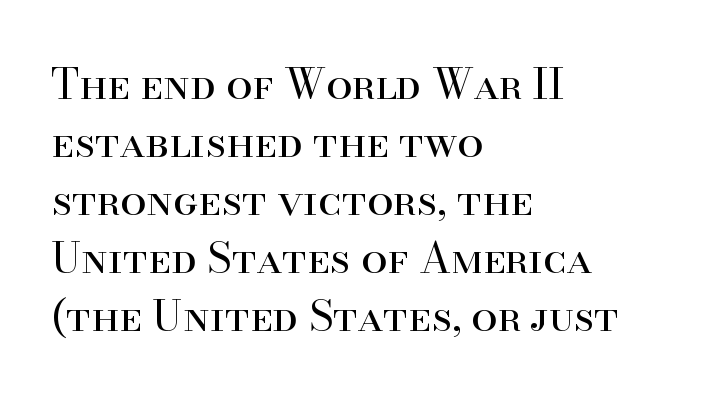
The image shows 42 px regular-weight serif type, upright; set left-aligned, normal line spacing (1.38x), normal letter spacing, not underlined; high stroke contrast and a small x-height.
